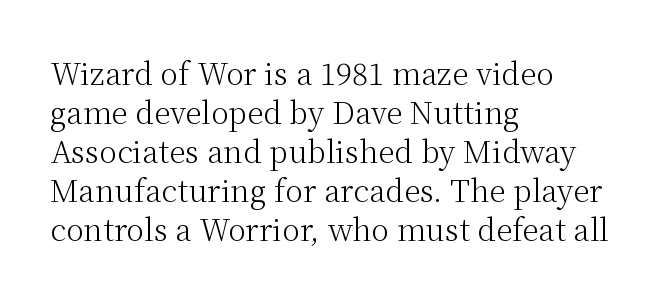
Posture: vertical. A clean baseline with only descenders dipping below it. Compared with a centered layout, this one pins lines to the left instead. Nobody touched the tracking dial on this one. A quiet, ordinary-to-light weight characterises the typeface.
